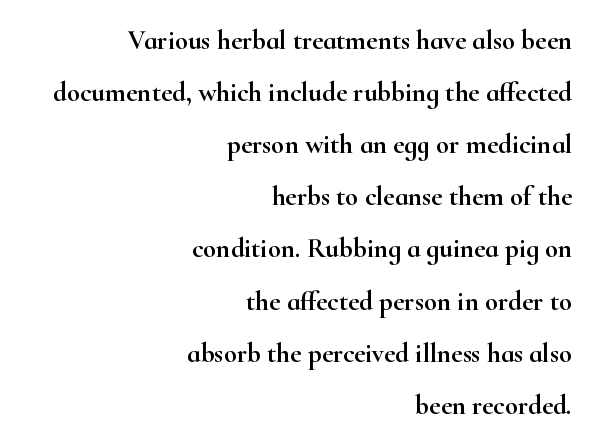
The axis of the letterforms is exactly vertical. Look at the tracking — it's just the regular setting, nothing added. The designer dialed line spacing up above the default. A bare baseline throughout the passage. Short and long lines alike share a common ending point at right.
